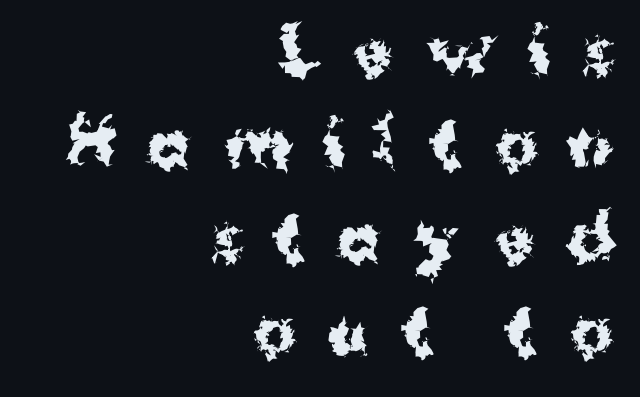
The image shows 64 px bold sans-serif type, upright; set right-aligned, normal line spacing (1.46x), unusually wide letter spacing (+0.5 em), not underlined; medium stroke contrast and a medium x-height.
